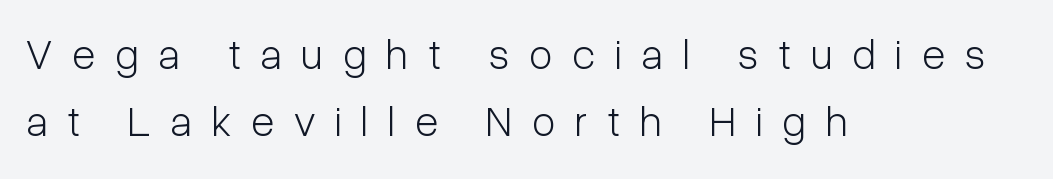
The image shows 43 px light, condensed sans-serif type, upright; set left-aligned, normal line spacing (1.56x), unusually wide letter spacing (+0.46 em), not underlined; low stroke contrast and a medium x-height.
